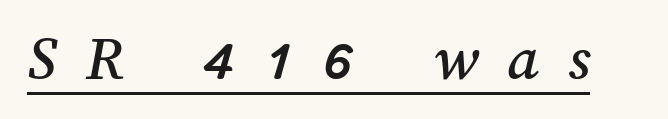
The image shows 65 px text type; set unusually wide letter spacing (+0.44 em), underlined; medium stroke contrast and a medium x-height.
